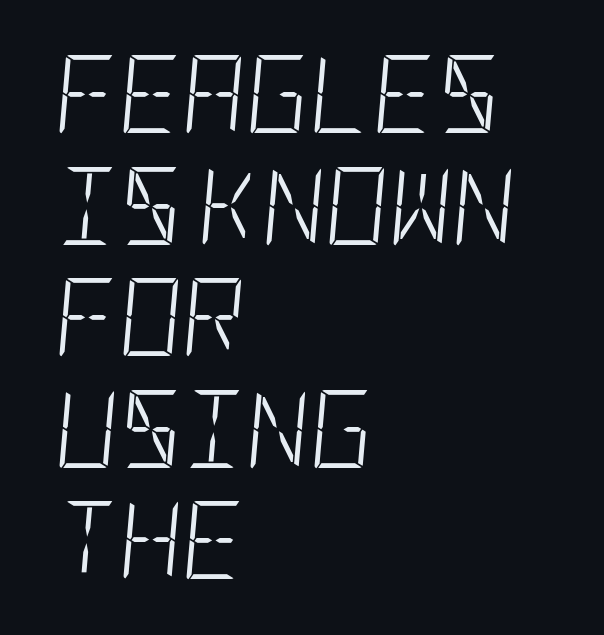
The letterforms sit shoulder to shoulder at normal distance. Reading down the block, your eye returns to a fixed left position each line. Tall strokes in this sample are angled rather than plumb. Weight: not bold — regular or lighter.
